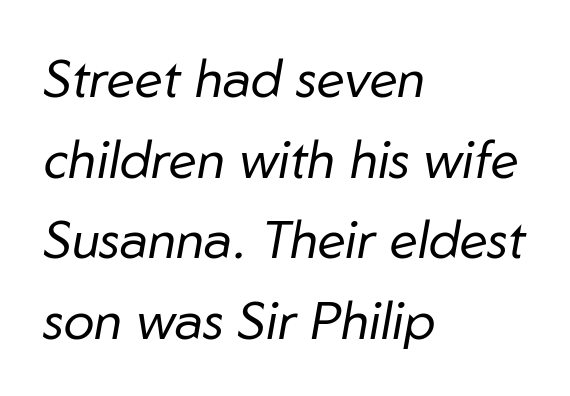
Weight class: somewhere from thin through regular. The horizontal fit of the characters is conventional and even. Honestly, the row spacing looks completely unremarkable. All the whitespace from short lines collects on the right.
